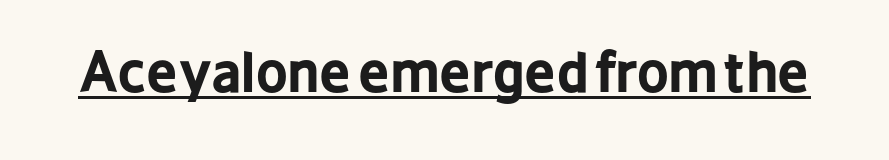
Heavy-handed strokes throughout: this text is bold. No italicization has been applied; the sample stays upright. Underline: present. Note the varied advance widths — an 'i' is clearly narrower than an 'm'.
